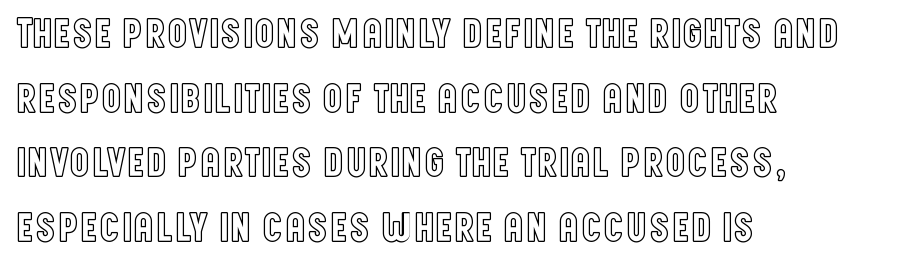
The image shows 42 px condensed type, upright; set left-aligned, normal line spacing (1.54x), normal letter spacing, not underlined; a large x-height.
